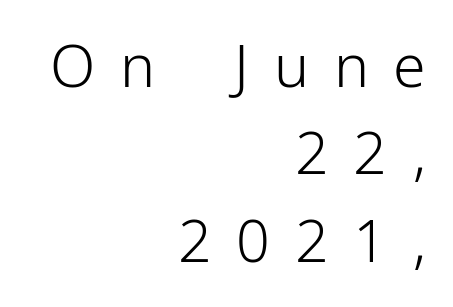
The passage shown is not underscored anywhere. The letters advance in unequal steps, a hallmark of proportional type. Letterform terminals end flat and unadorned throughout the passage. The axis of the letterforms is exactly vertical. Every row of glyphs terminates at an identical x-position on the right. Summary of weight: not heavy and not bold.
